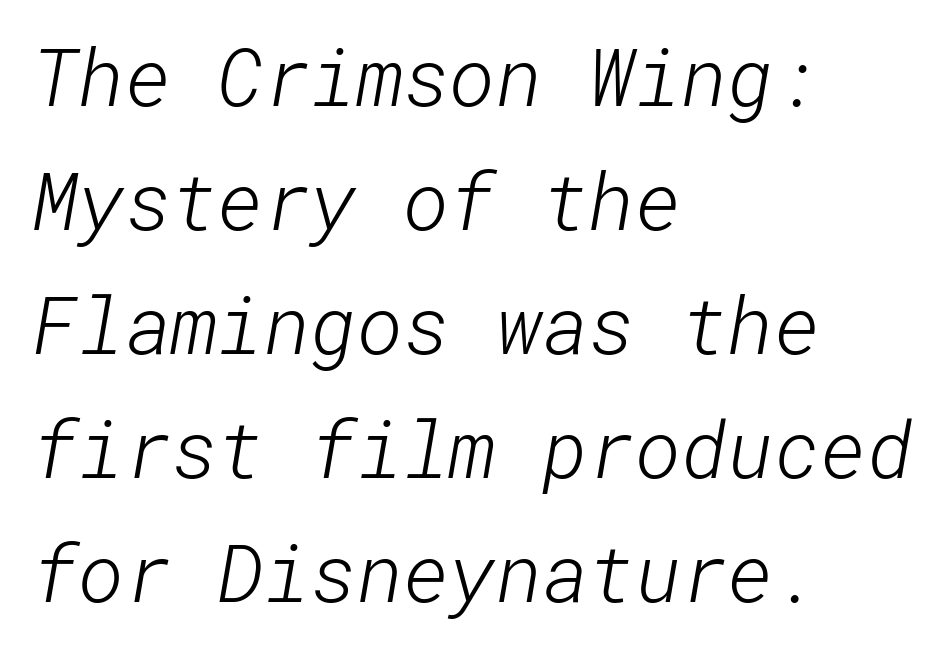
Q: Is the text bold? A: No.
Q: Is the typeface a serif or a sans-serif typeface? A: Sans-serif.
Q: Is the text underlined? A: No.
Q: How is the paragraph aligned? A: Left-aligned.
Q: Is the spacing between letters normal or unusually wide? A: Normal.
Q: Is the spacing between lines tight, normal or loose? A: Normal.
Q: Width (condensed, normal, or wide)? A: Normal.
Q: Stroke contrast? A: Low.
Q: x-height? A: Medium.
